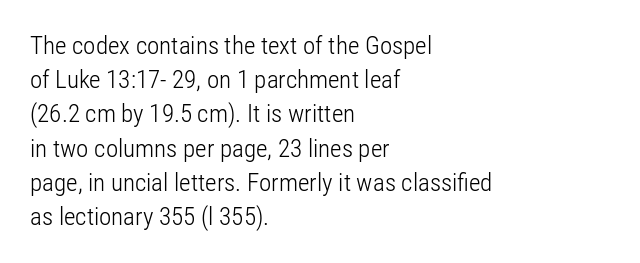
Q: Is the text bold? A: No.
Q: Is the text italic (slanted)? A: No, it is upright.
Q: Is the text underlined? A: No.
Q: How is the paragraph aligned? A: Left-aligned.
Q: Is the spacing between letters normal or unusually wide? A: Normal.
Q: Is the spacing between lines tight, normal or loose? A: Normal.
